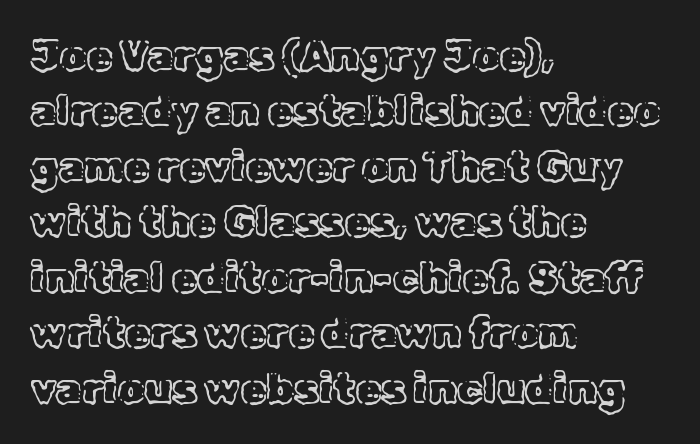
The image shows 42 px text type, upright; set left-aligned, normal line spacing (1.32x), normal letter spacing, not underlined; a medium x-height.
